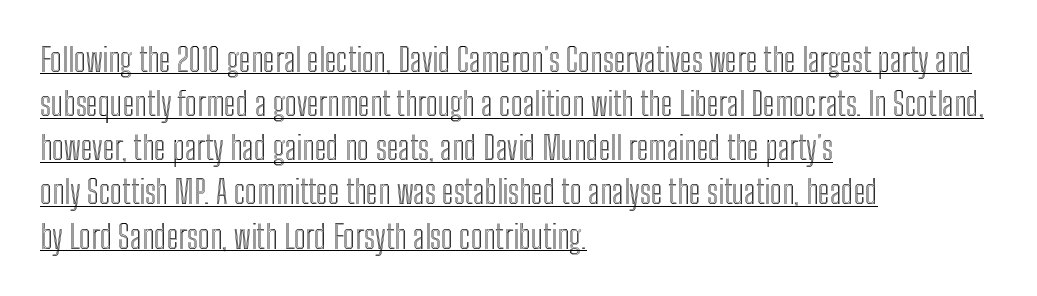
{"italic": "no", "width": "condensed", "x_height": "medium", "monospaced": "no", "underline": "yes", "align": "left", "line_spacing": "normal", "line_spacing_ratio": 1.38, "letter_spacing": "normal", "letter_spacing_em": 0.0, "glyph_px": 32}
